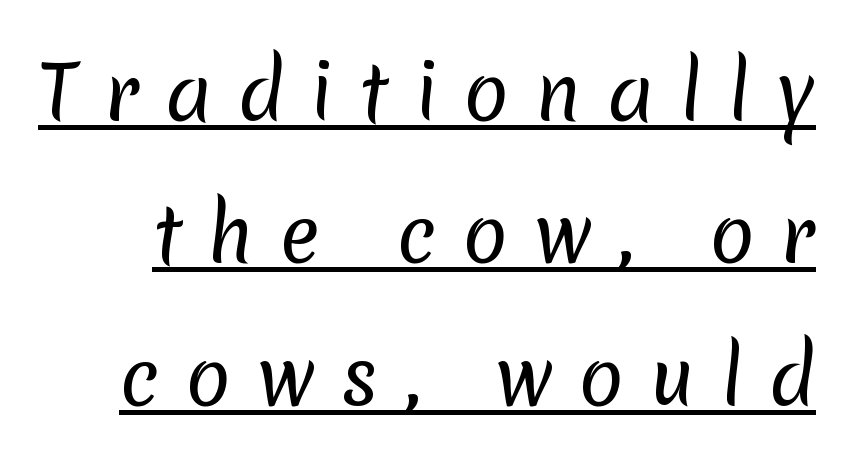
The image shows 75 px regular-weight sans-serif type; set loose line spacing (1.9x), unusually wide letter spacing (+0.34 em), underlined; low stroke contrast and a medium x-height.
